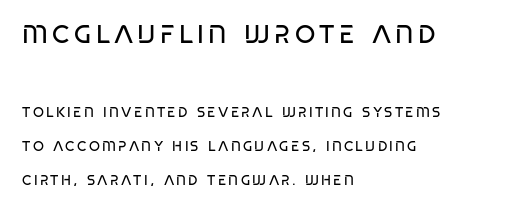
Q: Is the text bold? A: No.
Q: Is the text underlined? A: No.
Q: How is the paragraph aligned? A: Left-aligned.
Q: Is the spacing between lines tight, normal or loose? A: Loose.
Q: Which block of text is set in a larger size, the first (top) or the second (bottom)? A: The first (top) one.
